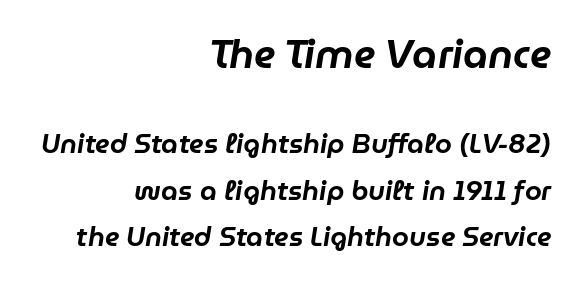
The letterforms sit shoulder to shoulder at normal distance. The words here are not underlined. The initial chunk of copy outweighs the following chunk in type size. Notice how the passage keeps a crisp vertical edge on the right only. Yep, that's italic — everything's leaning. The face used here is proportionally spaced, like ordinary book or web type.
